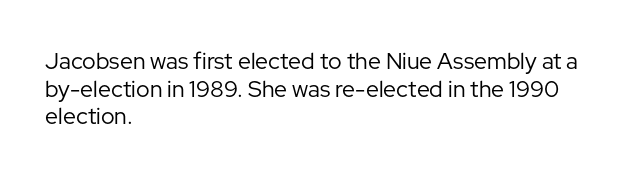
Q: Is the text bold? A: No.
Q: Is the text italic (slanted)? A: No, it is upright.
Q: Is the text underlined? A: No.
Q: How is the paragraph aligned? A: Left-aligned.
Q: Is the spacing between letters normal or unusually wide? A: Normal.
